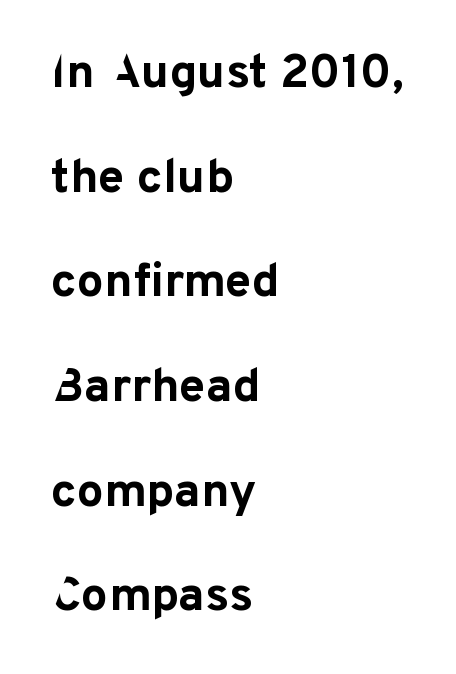
Q: Is the text bold? A: Yes.
Q: Is the text italic (slanted)? A: No, it is upright.
Q: Is the typeface a serif or a sans-serif typeface? A: Sans-serif.
Q: Is the text underlined? A: No.
Q: How is the paragraph aligned? A: Left-aligned.
Q: Is the spacing between letters normal or unusually wide? A: Normal.
Q: Is the spacing between lines tight, normal or loose? A: Loose.
Q: Width (condensed, normal, or wide)? A: Normal.
Q: Stroke contrast? A: Low.
Q: x-height? A: Medium.
Q: Monospaced? A: No.
